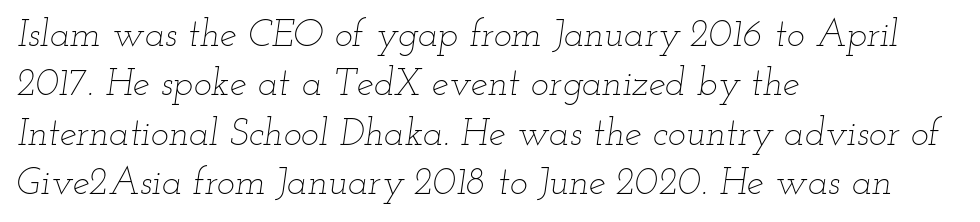
The image shows 38 px thin, wide type, italic (leaning right); set left-aligned, normal line spacing (1.3x), normal letter spacing, not underlined; low stroke contrast and a small x-height.
